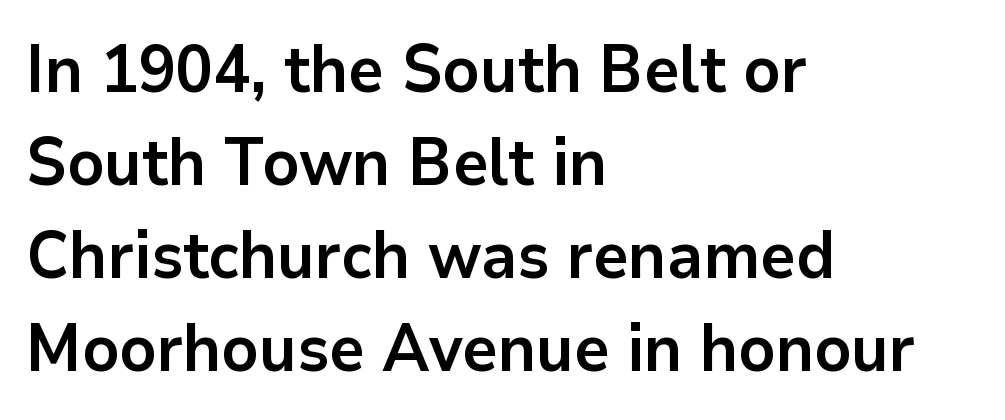
Q: Is the text bold? A: Yes.
Q: Is the text italic (slanted)? A: No, it is upright.
Q: Is the typeface a serif or a sans-serif typeface? A: Sans-serif.
Q: Is the text underlined? A: No.
Q: How is the paragraph aligned? A: Left-aligned.
Q: Is the spacing between letters normal or unusually wide? A: Normal.
Q: Is the spacing between lines tight, normal or loose? A: Normal.
Q: Width (condensed, normal, or wide)? A: Normal.
Q: Stroke contrast? A: Low.
Q: x-height? A: Medium.
Q: Monospaced? A: No.
